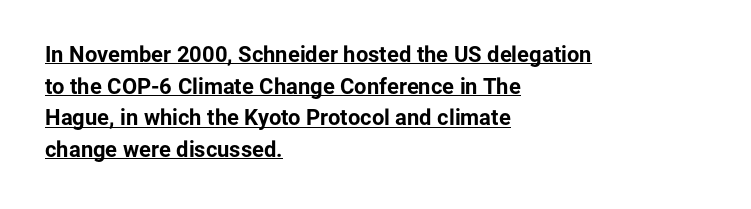
{"italic": "no", "bold": "yes", "underline": "yes", "align": "left", "line_spacing": "normal", "line_spacing_ratio": 1.44, "letter_spacing": "normal", "letter_spacing_em": 0.0, "glyph_px": 22}
